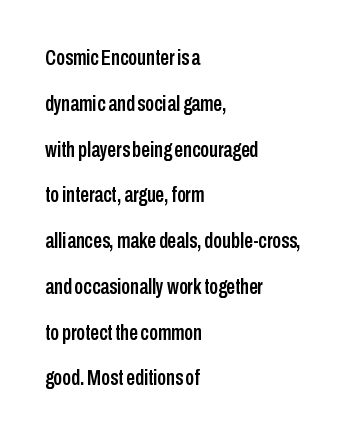
Q: Is the text italic (slanted)? A: No, it is upright.
Q: Is the text underlined? A: No.
Q: How is the paragraph aligned? A: Left-aligned.
Q: Is the spacing between letters normal or unusually wide? A: Normal.
Q: Is the spacing between lines tight, normal or loose? A: Loose.
